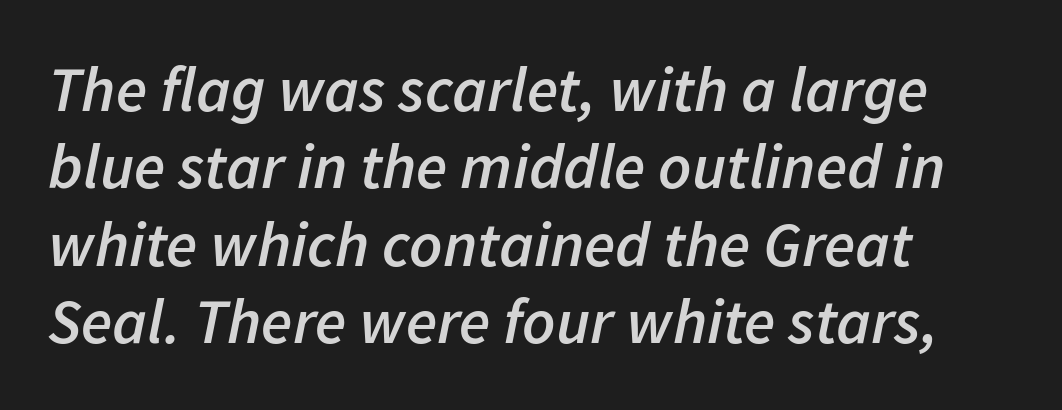
The image shows 64 px semibold type, italic (leaning right); set left-aligned, line spacing 1.21x, normal letter spacing, not underlined; low stroke contrast and a medium x-height.
